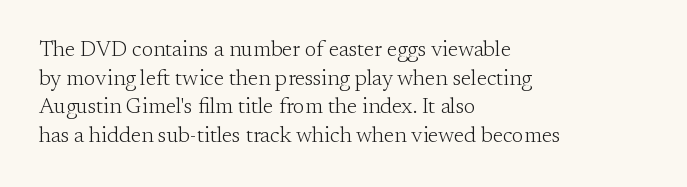
The image shows 22 px text type, upright; set left-aligned, normal line spacing (1.3x), normal letter spacing, not underlined.
